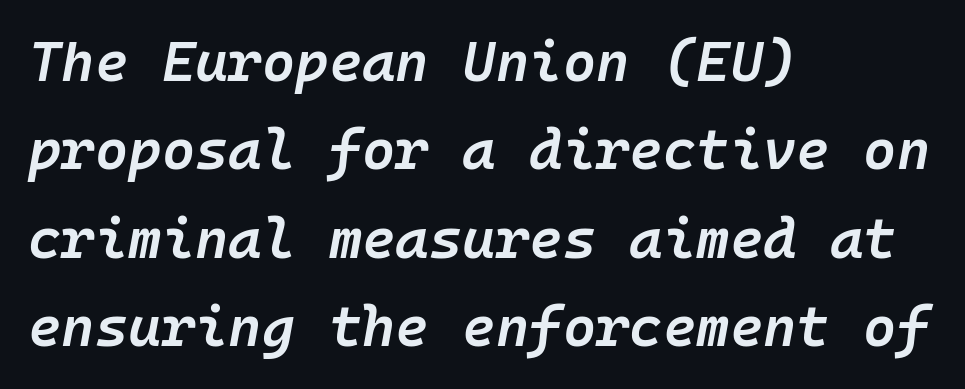
Q: Is the text bold? A: Semi-bold.
Q: Is the text italic (slanted)? A: Yes, it leans right by about 10 degrees.
Q: Is the text underlined? A: No.
Q: How is the paragraph aligned? A: Left-aligned.
Q: Is the spacing between letters normal or unusually wide? A: Normal.
Q: Is the spacing between lines tight, normal or loose? A: Normal.
Q: Width (condensed, normal, or wide)? A: Normal.
Q: Stroke contrast? A: Low.
Q: x-height? A: Medium.
Q: Monospaced? A: Yes.
